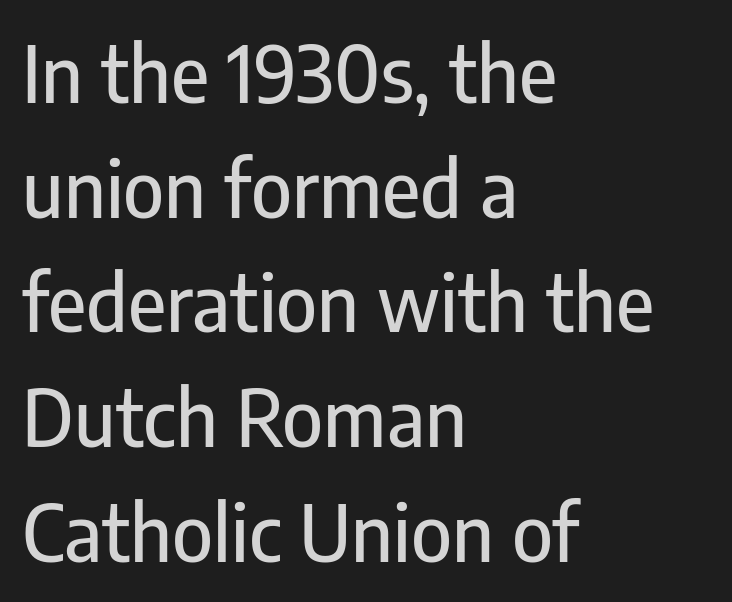
Is there any slant? The stems are plumb. The type is set solid horizontally, with unmodified tracking. Look at the bottom of the vertical strokes: they stop flat, with no serifs. Looks like regular typesetting: each glyph gets only the width it needs.
